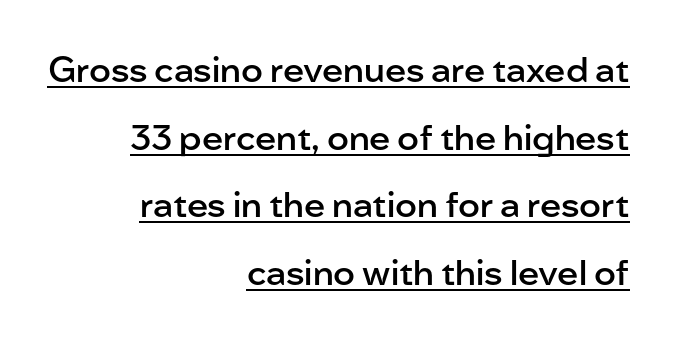
Q: Is the text bold? A: Semi-bold.
Q: Is the text italic (slanted)? A: No, it is upright.
Q: Is the typeface a serif or a sans-serif typeface? A: Sans-serif.
Q: Is the text underlined? A: Yes.
Q: How is the paragraph aligned? A: Right-aligned.
Q: Is the spacing between letters normal or unusually wide? A: Normal.
Q: Is the spacing between lines tight, normal or loose? A: Loose.
Q: Width (condensed, normal, or wide)? A: Normal.
Q: Stroke contrast? A: Low.
Q: x-height? A: Medium.
Q: Monospaced? A: No.
